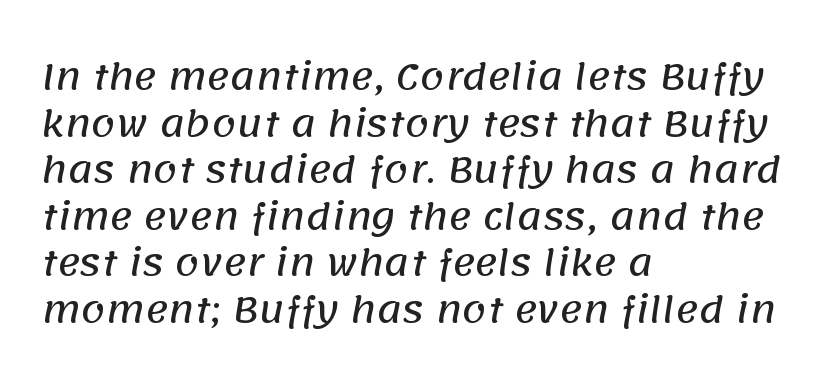
Q: Is the typeface a serif or a sans-serif typeface? A: Sans-serif.
Q: Is the text underlined? A: No.
Q: How is the paragraph aligned? A: Left-aligned.
Q: Is the spacing between letters normal or unusually wide? A: Normal.
Q: Is the spacing between lines tight, normal or loose? A: Normal.
Q: Width (condensed, normal, or wide)? A: Normal.
Q: Stroke contrast? A: Low.
Q: x-height? A: Large.
Q: Monospaced? A: No.
